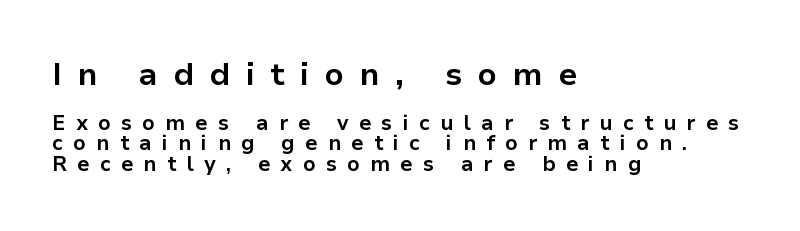
Q: Is the text bold? A: Yes.
Q: Is the text italic (slanted)? A: No, it is upright.
Q: Is the typeface a serif or a sans-serif typeface? A: Sans-serif.
Q: Is the text underlined? A: No.
Q: How is the paragraph aligned? A: Left-aligned.
Q: Is the spacing between letters normal or unusually wide? A: Unusually wide.
Q: Is the spacing between lines tight, normal or loose? A: Tight.
Q: Which block of text is set in a larger size, the first (top) or the second (bottom)? A: The first (top) one.
Q: Width (condensed, normal, or wide)? A: Normal.
Q: Stroke contrast? A: Low.
Q: x-height? A: Medium.
Q: Monospaced? A: No.
